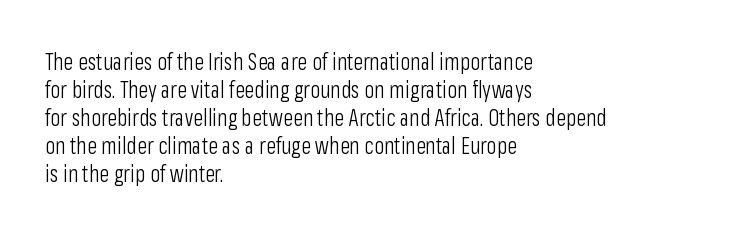
Every stem runs plumb, perpendicular to the baseline. Layout note: lines flush left. Decoration check: the copy has no underline. Short note: letters normally spaced.
